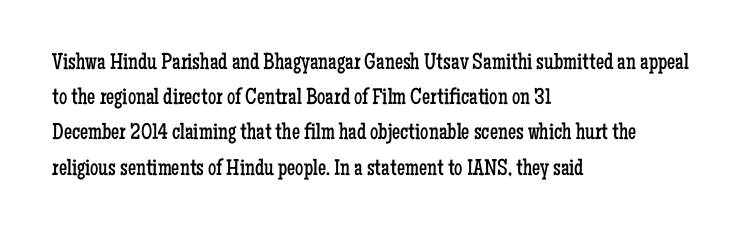
The image shows 23 px text type, upright; set left-aligned, normal line spacing (1.53x), normal letter spacing, not underlined.
